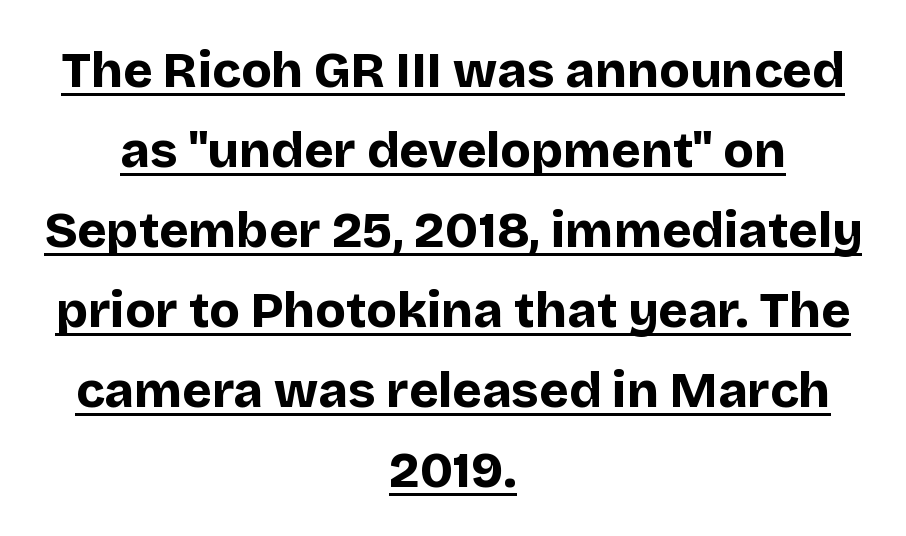
{"serif": "no", "italic": "no", "bold": "yes", "weight": "bold", "width": "normal", "stroke_contrast": "low", "x_height": "large", "monospaced": "no", "underline": "yes", "align": "center", "line_spacing": "normal", "line_spacing_ratio": 1.6, "letter_spacing": "normal", "letter_spacing_em": 0.0, "glyph_px": 50}
